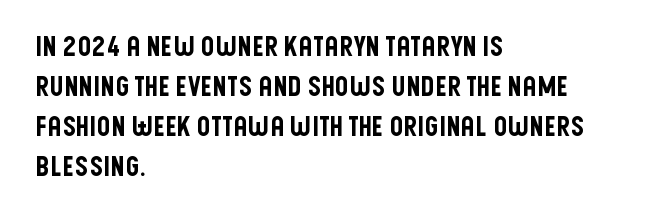
{"italic": "no", "underline": "no", "align": "left", "line_spacing": "normal", "line_spacing_ratio": 1.48, "letter_spacing": "normal", "letter_spacing_em": 0.0, "glyph_px": 27}
